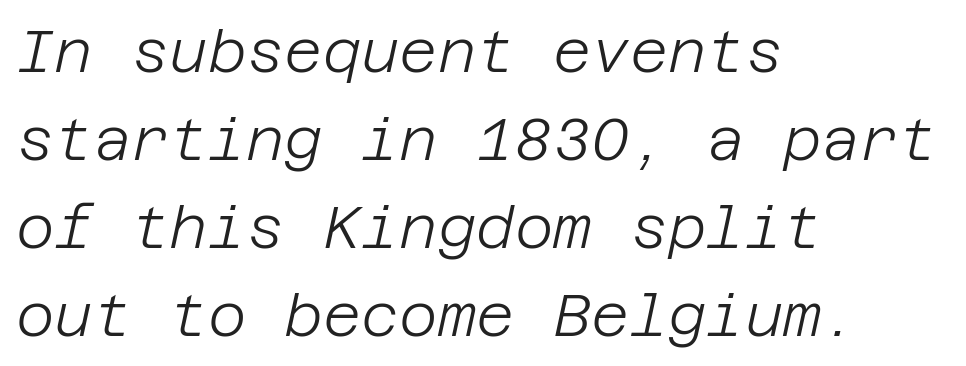
Q: Is the text bold? A: No.
Q: Is the text italic (slanted)? A: Yes, it leans right by about 12 degrees.
Q: Is the text underlined? A: No.
Q: How is the paragraph aligned? A: Left-aligned.
Q: Is the spacing between letters normal or unusually wide? A: Normal.
Q: Is the spacing between lines tight, normal or loose? A: Normal.
Q: Width (condensed, normal, or wide)? A: Normal.
Q: Stroke contrast? A: Low.
Q: x-height? A: Large.
